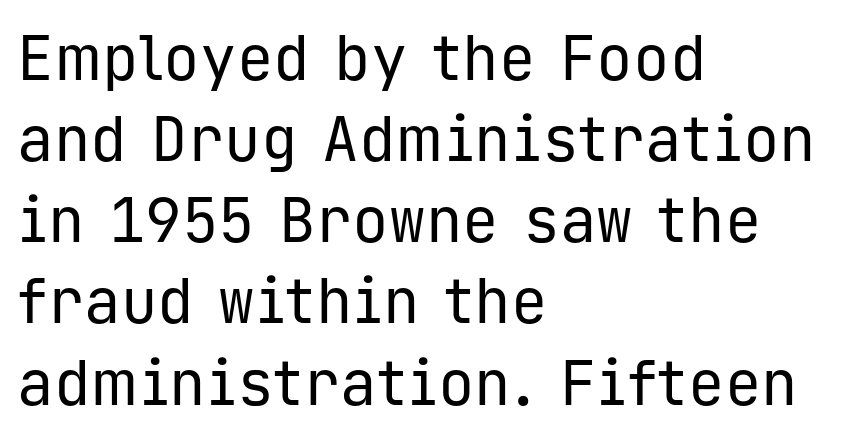
A student would call this left alignment; a typographer would say flush left, rag right. Looks like terminal output: every glyph gets an equal slot. What kind of face is this? One without serifs — a sans. The lettering stays uniformly vertical, giving the passage a roman look. The letterforms sit at book weight or below.
